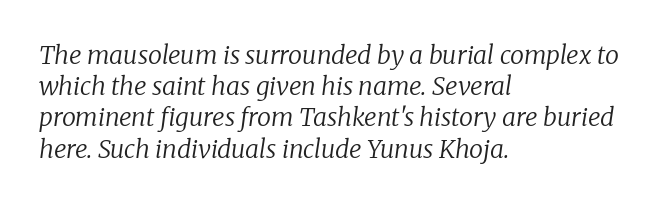
There's an unmistakable incline to the writing here. The space between consecutive lines is moderate. The rag falls on the right side of this text block. Letters rest on an invisible, unmarked baseline. The passage shown is not bold in any degree.
